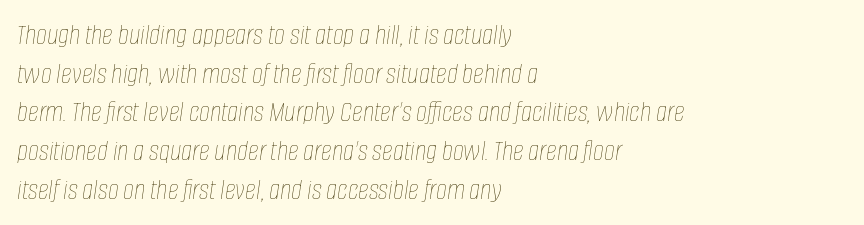
The image shows 30 px thin, condensed type, italic (leaning right); set left-aligned, normal line spacing (1.29x), normal letter spacing, not underlined; low stroke contrast and a large x-height.
